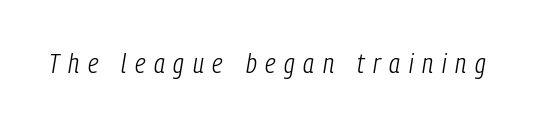
Q: Is the text bold? A: No.
Q: Is the text italic (slanted)? A: Yes, it leans right by about 9 degrees.
Q: Is the text underlined? A: No.
Q: Is the spacing between letters normal or unusually wide? A: Unusually wide.
Q: Width (condensed, normal, or wide)? A: Condensed.
Q: Stroke contrast? A: Low.
Q: x-height? A: Medium.
Q: Monospaced? A: No.
